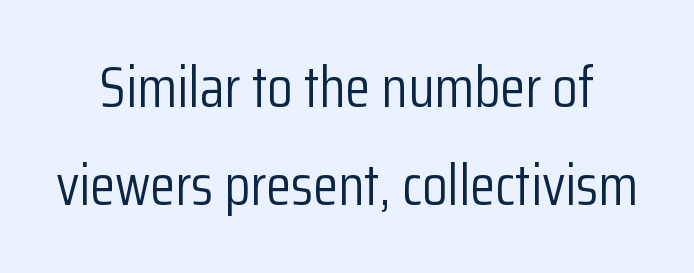
The image shows 58 px light, condensed sans-serif type, upright; set normal line spacing (1.69x), normal letter spacing, not underlined; low stroke contrast and a medium x-height.
